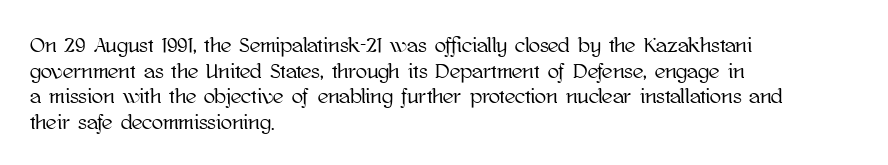
The image shows 21 px text type, upright; set left-aligned, line spacing 1.22x, normal letter spacing, not underlined.
